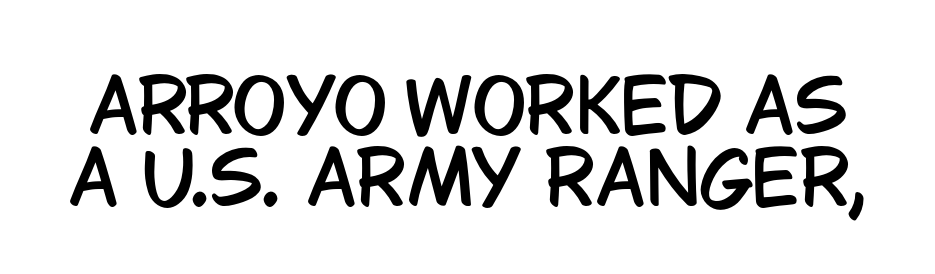
The image shows 73 px condensed sans-serif type, upright; set tight line spacing (0.98x), normal letter spacing, not underlined; low stroke contrast and a large x-height.
